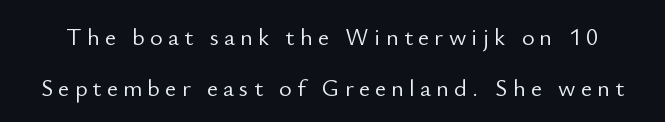
Q: Is the text bold? A: No.
Q: Is the text italic (slanted)? A: No, it is upright.
Q: Is the text underlined? A: No.
Q: Is the spacing between letters normal or unusually wide? A: Unusually wide.
Q: Is the spacing between lines tight, normal or loose? A: Loose.
